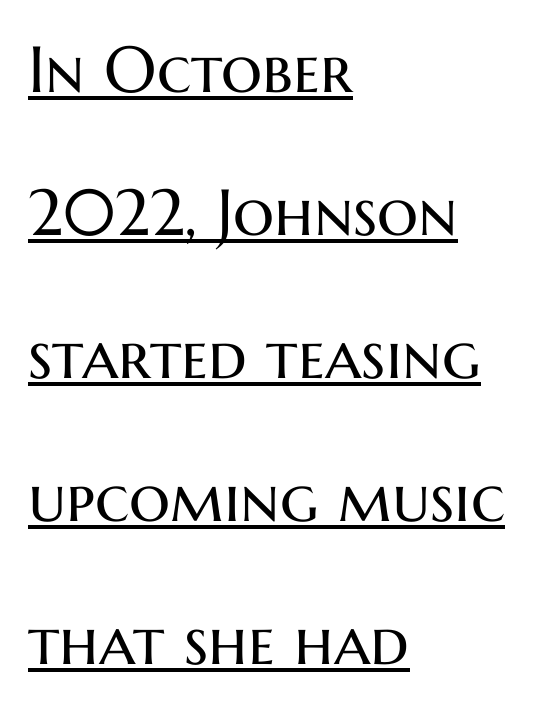
The horizontal fit of the characters is conventional and even. Line starts are locked; line ends wander. Designer's note — italics off, roman on. Proportional: the letters do not fall into vertical columns. Weight: regular or lighter. Honestly, the underline is the first thing you notice here.
